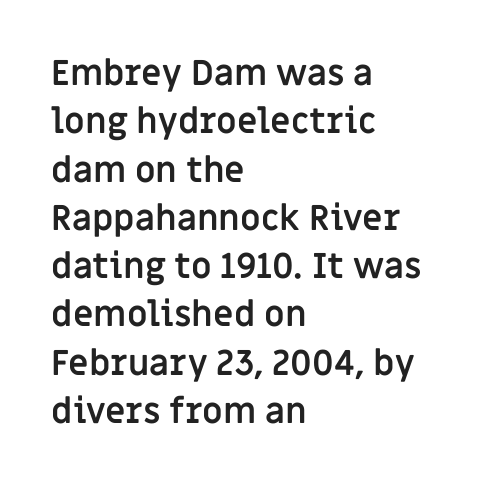
The image shows 35 px semibold sans-serif type, upright; set left-aligned, normal line spacing (1.38x), normal letter spacing, not underlined; low stroke contrast and a large x-height.
